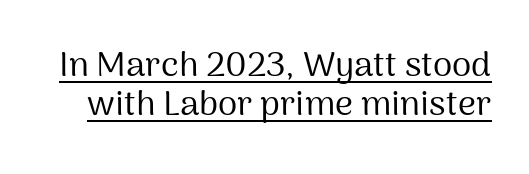
Does extra space separate the letters? No, they use regular spacing. Whoever set this chose condensed vertical rhythm over breathing room. Do the characters align in a grid? No, the font is proportional. Does the type have serifs? No, each stem ends abruptly. Like a heading marked for emphasis, these lines bear an underscore. The characters are drawn with everyday or finer stroke widths.
